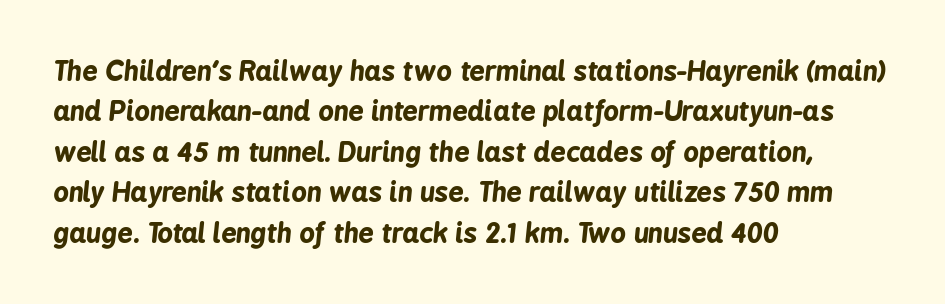
Q: Is the text bold? A: Yes.
Q: Is the text italic (slanted)? A: Yes, it leans right by about 6 degrees.
Q: Is the text underlined? A: No.
Q: How is the paragraph aligned? A: Left-aligned.
Q: Is the spacing between letters normal or unusually wide? A: Normal.
Q: Is the spacing between lines tight, normal or loose? A: Normal.
